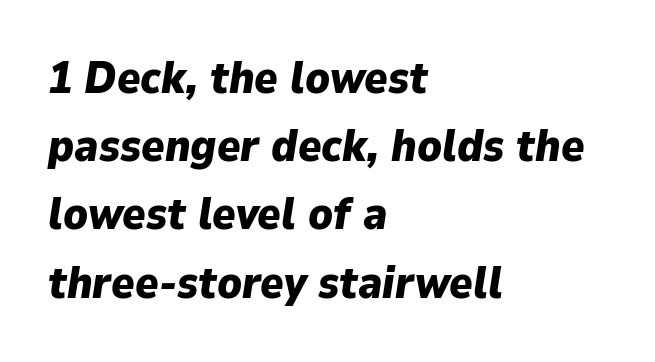
{"italic": "yes", "lean": "right", "slant_degrees": 9, "bold": "yes", "weight": "heavy", "width": "normal", "stroke_contrast": "low", "x_height": "medium", "monospaced": "no", "underline": "no", "align": "left", "line_spacing": "normal", "line_spacing_ratio": 1.55, "letter_spacing": "normal", "letter_spacing_em": 0.0, "glyph_px": 44}
